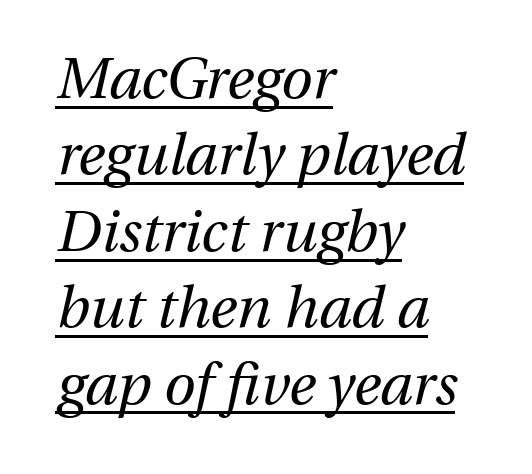
{"italic": "yes", "lean": "right", "slant_degrees": 13, "bold": "no", "weight": "regular", "width": "normal", "stroke_contrast": "medium", "x_height": "medium", "monospaced": "no", "underline": "yes", "align": "left", "line_spacing": "normal", "line_spacing_ratio": 1.34, "letter_spacing": "normal", "letter_spacing_em": 0.0, "glyph_px": 57}
